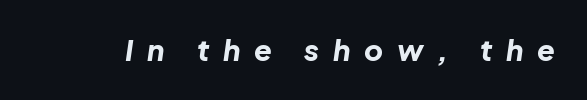
The image shows 29 px bold type, italic (leaning right); set unusually wide letter spacing (+0.47 em), not underlined; low stroke contrast and a medium x-height.
